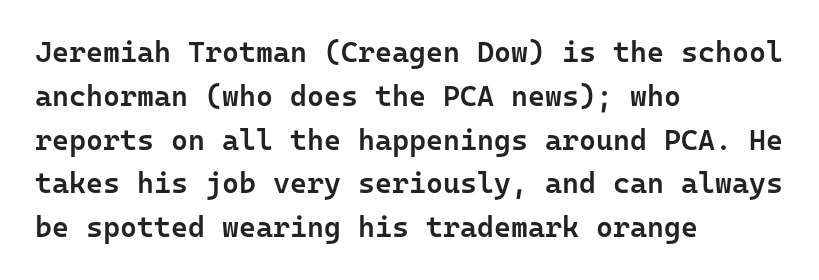
Spacing verdict: monospaced, one width for all characters. Notice how descenders clear the ascenders below comfortably — that's standard leading. These lines are composed in type without serifs. Spacing between characters is what you'd get straight out of the box.
